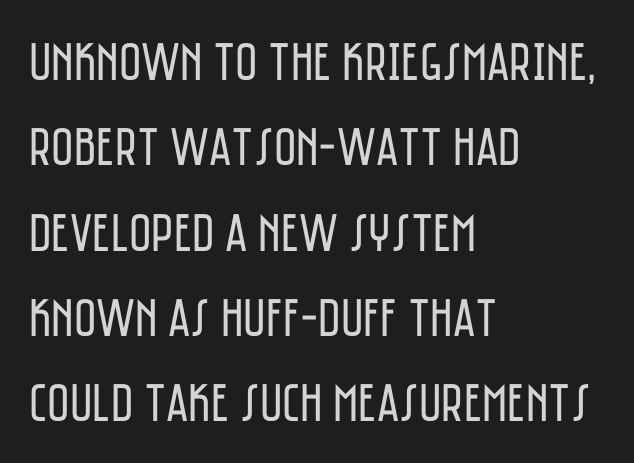
Q: Is the text bold? A: No.
Q: Is the text italic (slanted)? A: No, it is upright.
Q: Is the typeface a serif or a sans-serif typeface? A: Sans-serif.
Q: Is the text underlined? A: No.
Q: How is the paragraph aligned? A: Left-aligned.
Q: Is the spacing between letters normal or unusually wide? A: Normal.
Q: Is the spacing between lines tight, normal or loose? A: Normal.
Q: Width (condensed, normal, or wide)? A: Condensed.
Q: Stroke contrast? A: Low.
Q: x-height? A: Large.
Q: Monospaced? A: No.
